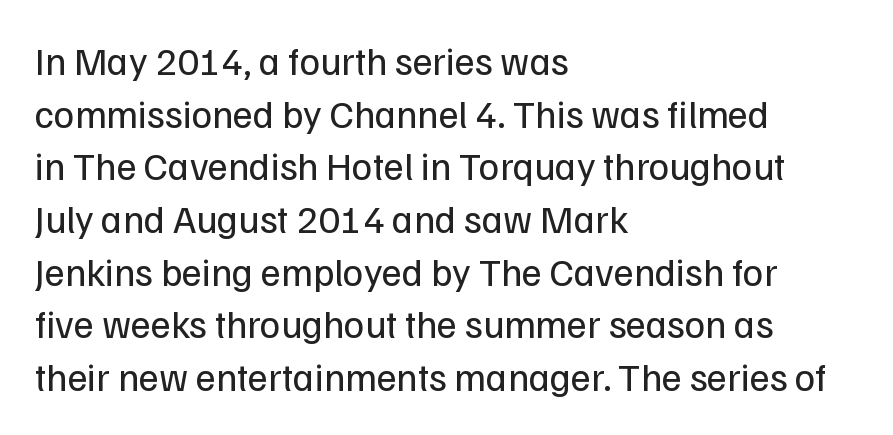
Q: Is the text bold? A: No.
Q: Is the text italic (slanted)? A: No, it is upright.
Q: Is the typeface a serif or a sans-serif typeface? A: Sans-serif.
Q: Is the text underlined? A: No.
Q: How is the paragraph aligned? A: Left-aligned.
Q: Is the spacing between letters normal or unusually wide? A: Normal.
Q: Is the spacing between lines tight, normal or loose? A: Normal.
Q: Width (condensed, normal, or wide)? A: Normal.
Q: Stroke contrast? A: Low.
Q: x-height? A: Medium.
Q: Monospaced? A: No.
